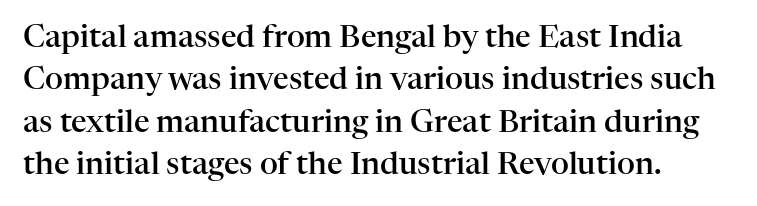
Normally led — the rows are evenly, conventionally spaced. Posture: upright roman. Small tapered or slab feet sit at the stroke ends, so this counts as serif. Note the varied advance widths — an 'i' is clearly narrower than an 'm'.
